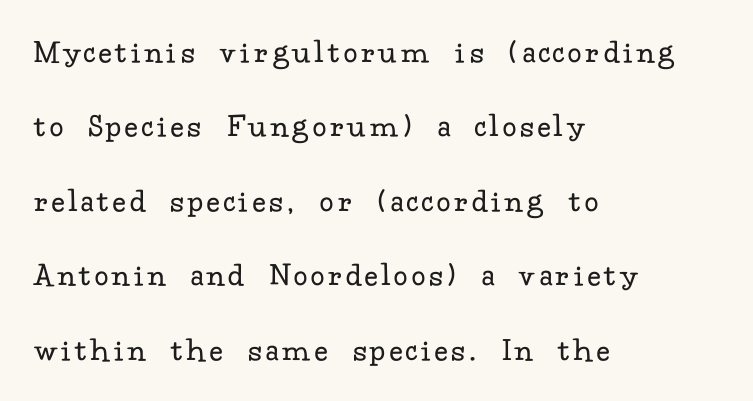
{"serif": "yes", "italic": "no", "bold": "no", "weight": "regular", "width": "normal", "stroke_contrast": "low", "x_height": "small", "monospaced": "no", "underline": "no", "align": "left", "line_spacing": "loose", "line_spacing_ratio": 2.19, "glyph_px": 34}
